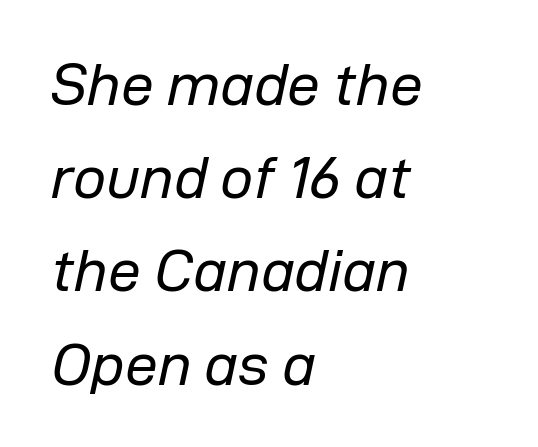
Q: Is the text bold? A: No.
Q: Is the text italic (slanted)? A: Yes, it leans right by about 12 degrees.
Q: Is the text underlined? A: No.
Q: How is the paragraph aligned? A: Left-aligned.
Q: Is the spacing between letters normal or unusually wide? A: Normal.
Q: Is the spacing between lines tight, normal or loose? A: Normal.
Q: Width (condensed, normal, or wide)? A: Normal.
Q: Stroke contrast? A: Low.
Q: x-height? A: Medium.
Q: Monospaced? A: No.
